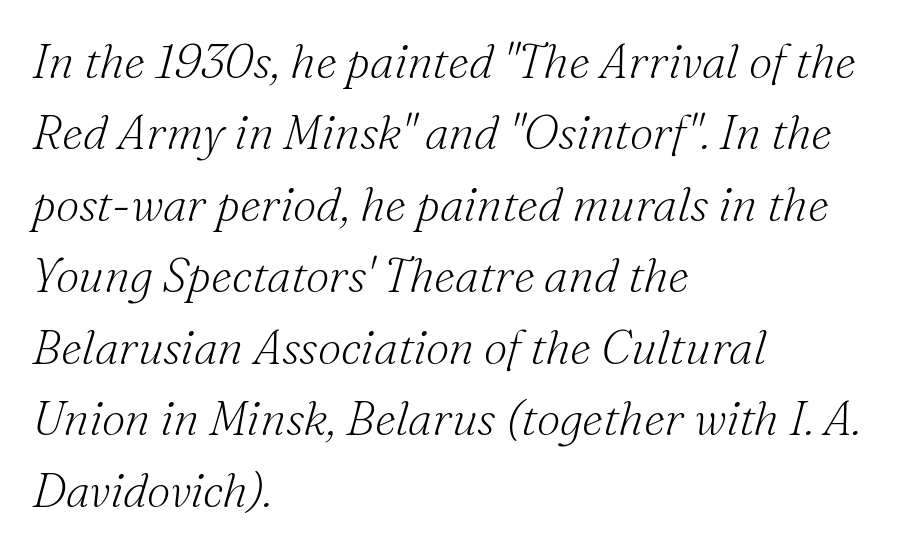
Visually the block forms a straight wall on the left and a jagged coastline on the right. Check under the words: just untouched page. Weight: in the light-to-regular range. A typesetter would call this proportional, since set widths differ per character. When letters slant like this, we call the style italic.
